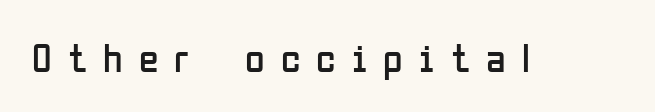
{"serif": "no", "italic": "no", "bold": "no", "weight": "regular", "width": "condensed", "stroke_contrast": "low", "x_height": "medium", "monospaced": "no", "underline": "no", "letter_spacing": "wide", "letter_spacing_em": 0.4, "glyph_px": 40}
